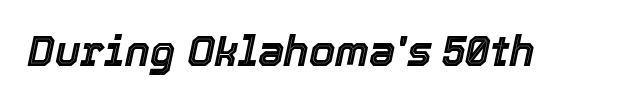
Q: Is the text italic (slanted)? A: Yes, it leans right by about 12 degrees.
Q: Is the text underlined? A: No.
Q: Is the spacing between letters normal or unusually wide? A: Normal.
Q: Width (condensed, normal, or wide)? A: Normal.
Q: x-height? A: Medium.
Q: Monospaced? A: No.
